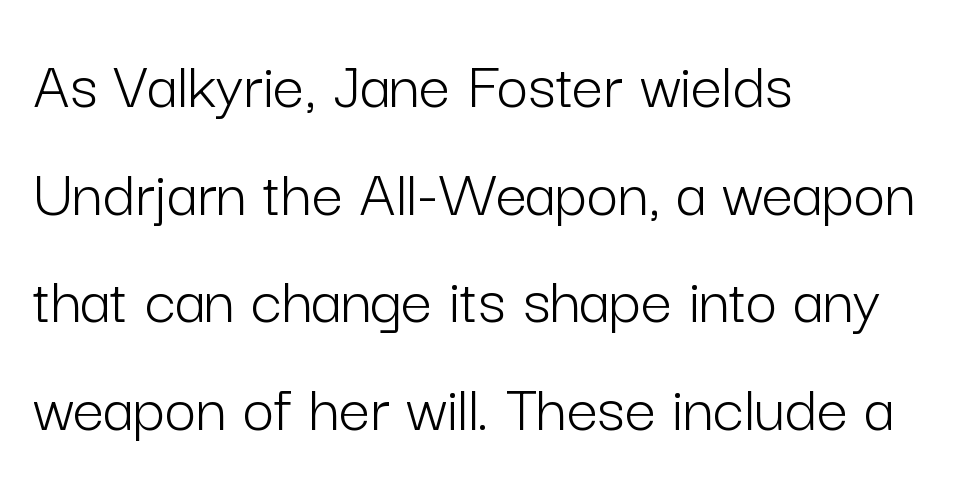
Every stem runs plumb, perpendicular to the baseline. The face used here is rendered with its standard letterfit. No word sits above an underline. Weight: not bold — regular or lighter. A classic flush-left, rag-right setting is used for this passage. Does the type have serifs? No, each stem ends abruptly.
